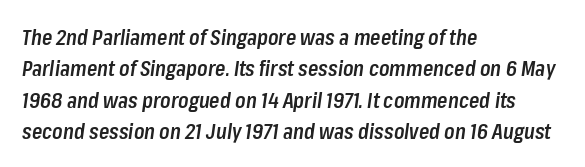
{"italic": "yes", "lean": "right", "slant_degrees": 8, "bold": "semi", "underline": "no", "align": "left", "line_spacing": "normal", "line_spacing_ratio": 1.49, "letter_spacing": "normal", "letter_spacing_em": 0.0, "glyph_px": 21}
